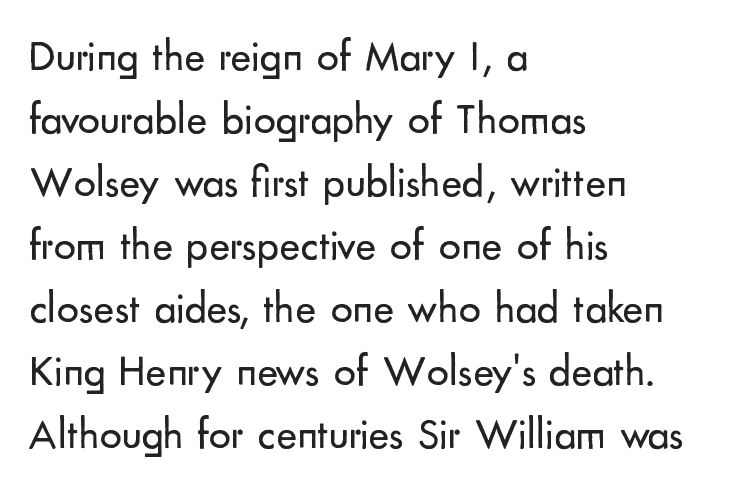
The image shows 44 px regular-weight sans-serif type, upright; set left-aligned, normal line spacing (1.43x), normal letter spacing, not underlined; low stroke contrast and a small x-height.
